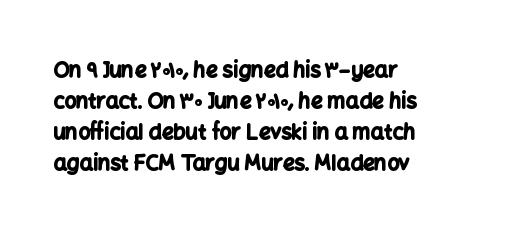
These lines keep a tight, regular rhythm from letter to letter. The typesetting leans heavy: a genuine bold. Line beginnings align vertically; line endings do not. If you drew a line through each stem, it would be perfectly vertical. Letters rest on an invisible, unmarked baseline.
